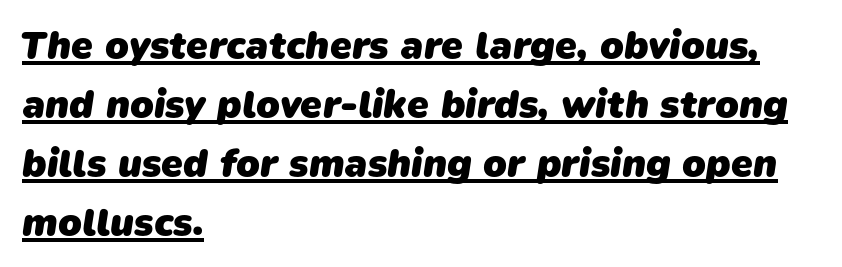
This sample carries an underscore along the baseline area. Caption: standard tracking, unaltered. Serif or sans? Sans — the stroke terminals are bare. The passage shown is typed in a proportional face where columns would drift. Caption: multi-line text, flush left, ragged right. The block of text has a typical density, with ordinary space between rows.
